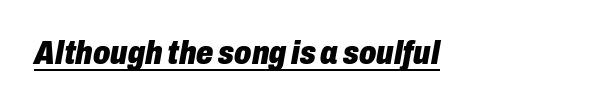
{"italic": "yes", "lean": "right", "slant_degrees": 10, "bold": "yes", "weight": "heavy", "width": "condensed", "stroke_contrast": "low", "x_height": "medium", "monospaced": "no", "underline": "yes", "letter_spacing": "normal", "letter_spacing_em": 0.0, "glyph_px": 34}
